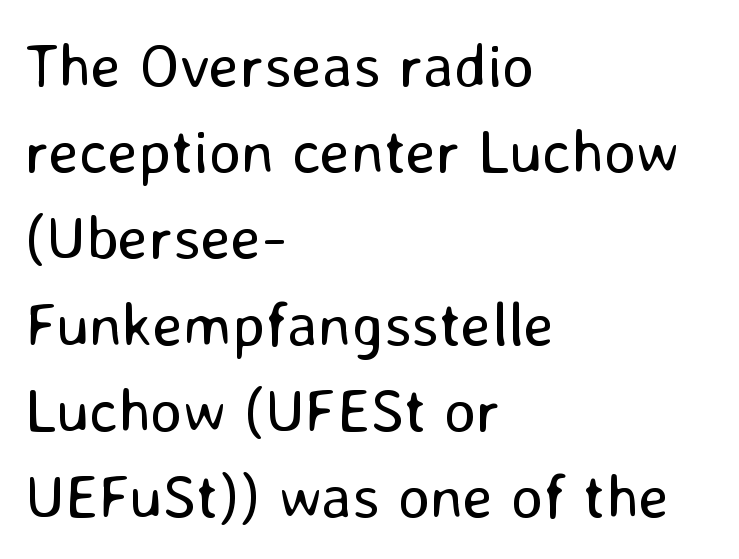
{"serif": "no", "italic": "no", "bold": "no", "weight": "regular", "width": "normal", "stroke_contrast": "low", "x_height": "medium", "monospaced": "no", "underline": "no", "align": "left", "line_spacing": "normal", "line_spacing_ratio": 1.39, "letter_spacing": "normal", "letter_spacing_em": 0.0, "glyph_px": 62}
